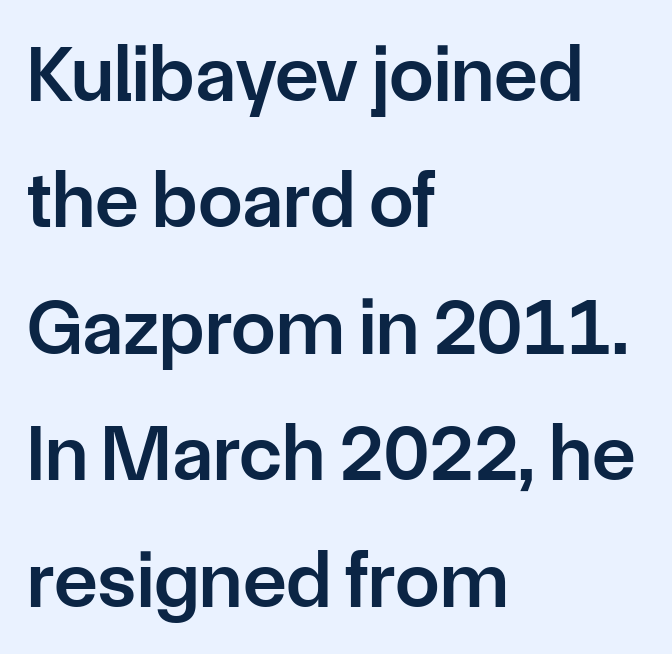
Q: Is the text bold? A: Semi-bold.
Q: Is the text italic (slanted)? A: No, it is upright.
Q: Is the typeface a serif or a sans-serif typeface? A: Sans-serif.
Q: Is the text underlined? A: No.
Q: How is the paragraph aligned? A: Left-aligned.
Q: Is the spacing between letters normal or unusually wide? A: Normal.
Q: Is the spacing between lines tight, normal or loose? A: Normal.
Q: Width (condensed, normal, or wide)? A: Normal.
Q: Stroke contrast? A: Low.
Q: x-height? A: Medium.
Q: Monospaced? A: No.
